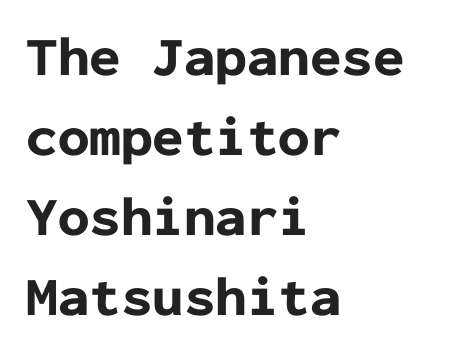
{"serif": "no", "italic": "no", "bold": "yes", "weight": "bold", "width": "normal", "stroke_contrast": "low", "x_height": "medium", "monospaced": "yes", "underline": "no", "align": "left", "line_spacing": "normal", "line_spacing_ratio": 1.43, "letter_spacing": "normal", "letter_spacing_em": 0.0, "glyph_px": 56}
